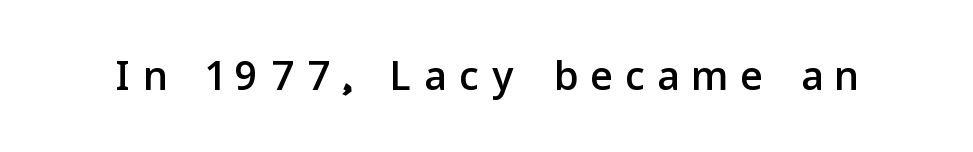
{"serif": "no", "italic": "no", "width": "normal", "stroke_contrast": "low", "x_height": "medium", "monospaced": "no", "underline": "no", "letter_spacing": "wide", "letter_spacing_em": 0.23, "glyph_px": 59}
